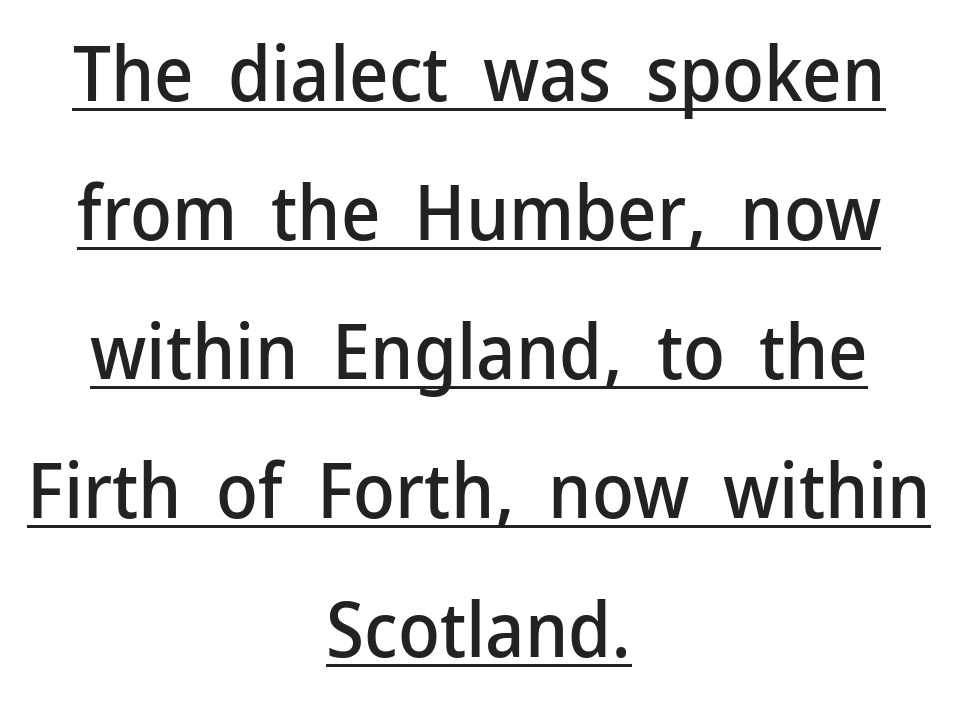
This sample uses an upright cut, with every glyph sitting square on the baseline. These lines keep a tight, regular rhythm from letter to letter. Character widths vary here, with narrow letters taking less room than wide ones. Compared with a flush-left layout, this one balances lines on the center instead. The rendered words wear a rule along their underside.
